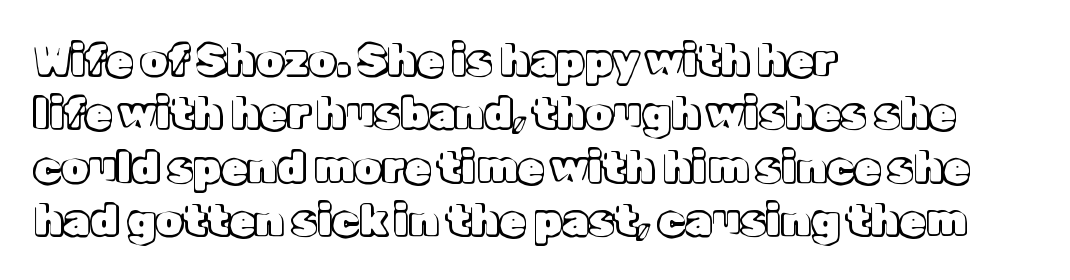
{"italic": "no", "width": "normal", "x_height": "medium", "monospaced": "no", "underline": "no", "align": "left", "line_spacing_ratio": 1.24, "letter_spacing": "normal", "letter_spacing_em": 0.0, "glyph_px": 43}
